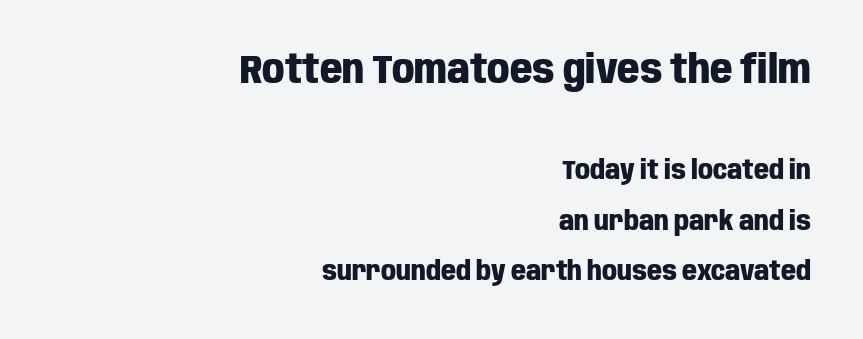
The image shows 39 px heavy, condensed sans-serif type, upright; set right-aligned, loose line spacing (1.93x), normal letter spacing, not underlined; the first (top) block is 1.5x larger; low stroke contrast and a large x-height.
